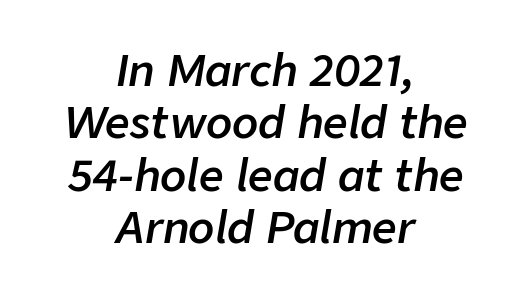
Notice how the stems are inclined rather than vertical — that's the hallmark of italics. Decoration check: the copy has no underline. You could call the tracking neutral — neither tight nor loose. The passage shown is typed in a proportional face where columns would drift. A semibold gives these letters moderate extra thickness, short of bold.
